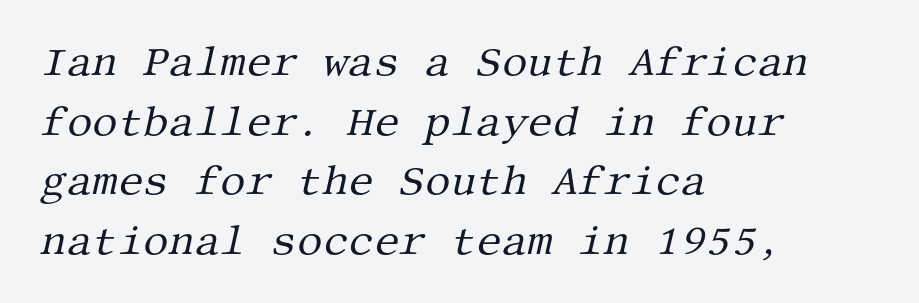
No letter is thick-stroked: the sample isn't bold. This rendering uses left alignment, leaving the right contour irregular. Letter spacing: default. What kind of face is this? One with serifs. The gap between lines stays unmarked.
